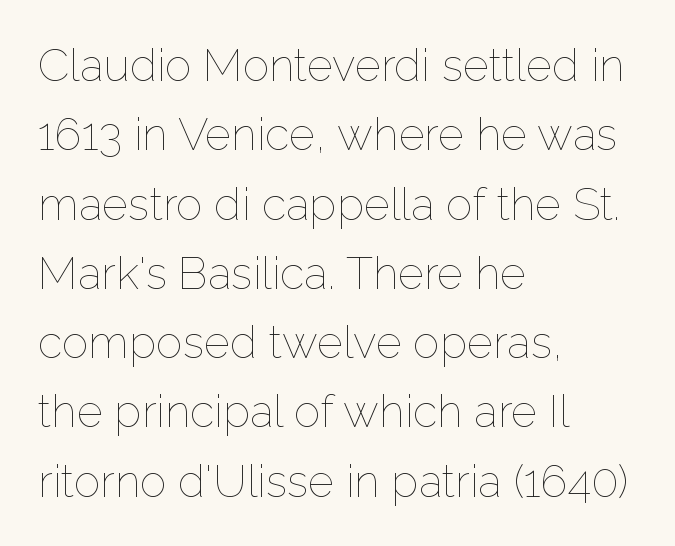
The image shows 45 px thin type, upright; set left-aligned, normal line spacing (1.54x), normal letter spacing, not underlined; low stroke contrast and a medium x-height.
